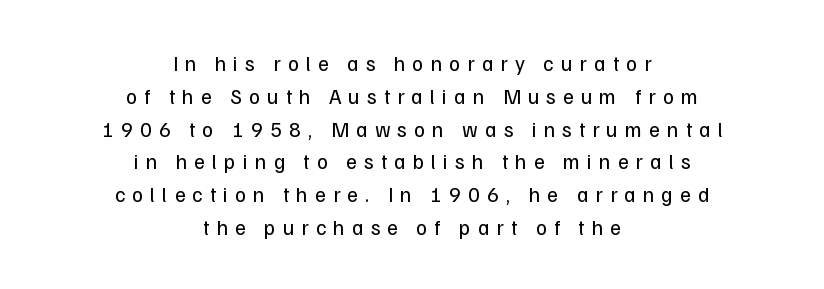
Compared with typical paragraphs, the rows here are spaced about the same. Where is the straight margin? There isn't one; the lines are centered. In terms of letterspacing, this is a distinctly airy, spread setting. Stroke mass is kept to a normal reading level or below. Unlike italic type, these characters show no tilt at all. Only glyphs here, with clear space below each row.
